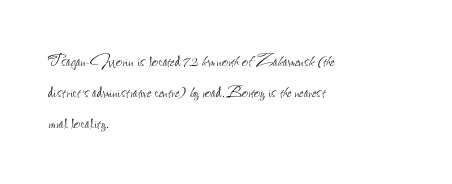
Q: Is the text bold? A: No.
Q: Is the text italic (slanted)? A: Yes.
Q: Is the text underlined? A: No.
Q: How is the paragraph aligned? A: Left-aligned.
Q: Is the spacing between letters normal or unusually wide? A: Normal.
Q: Is the spacing between lines tight, normal or loose? A: Normal.
